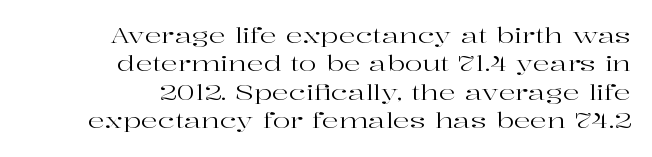
No italicization has been applied; the sample stays upright. Leading matches the norm, producing a regular column. Counters stay open thanks to moderate or lighter strokes. A bare baseline throughout the passage. The paragraph shown leans on its right margin.
